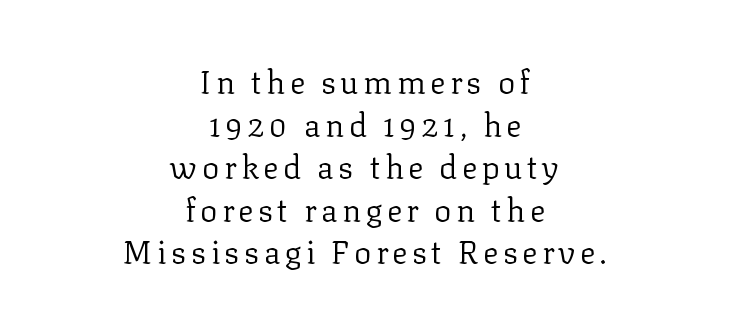
Character widths vary here, with narrow letters taking less room than wide ones. Rule under the text: the space is simply empty. Each stroke keeps to a modest, everyday thickness or less. The glyphs in this specimen are seriffed.
